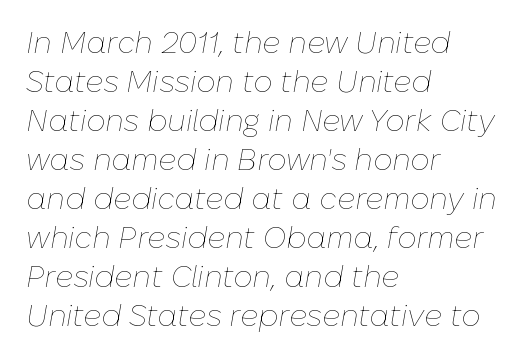
One-word summary of the alignment: left. Is the stroke heavy? The answer is a plain regular-or-lighter. Reading down the column, the eye jumps a familiar distance to each next line. Here the designer chose a conventional face with non-uniform glyph widths.
